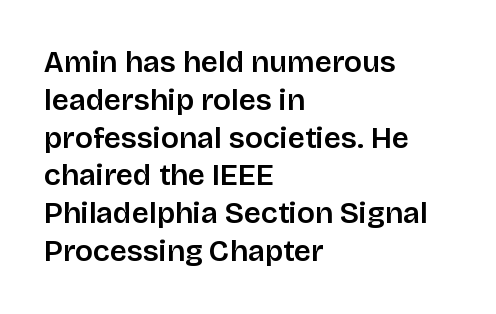
The image shows 30 px semibold sans-serif type, upright; set left-aligned, normal line spacing (1.26x), normal letter spacing, not underlined; low stroke contrast and a large x-height.
